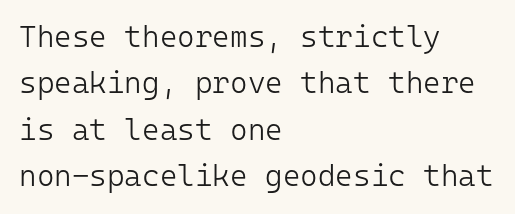
The image shows 30 px light sans-serif type, upright, monospaced; set left-aligned, normal line spacing (1.55x), normal letter spacing, not underlined; low stroke contrast and a medium x-height.
